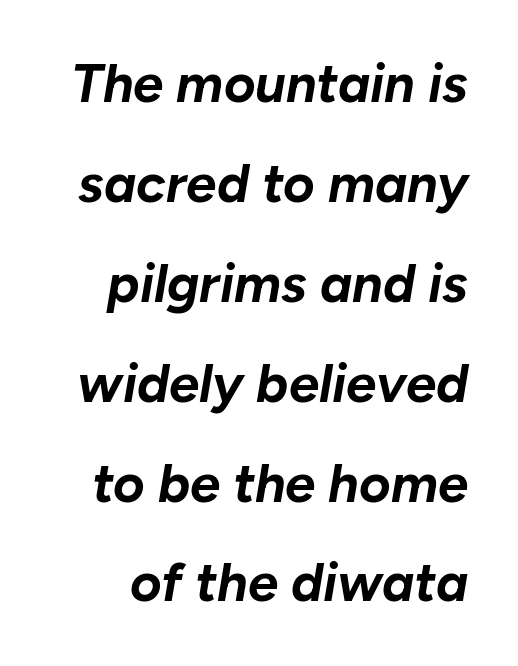
{"italic": "yes", "lean": "right", "slant_degrees": 10, "bold": "yes", "weight": "bold", "width": "normal", "stroke_contrast": "low", "x_height": "medium", "monospaced": "no", "underline": "no", "line_spacing_ratio": 1.85, "letter_spacing": "normal", "letter_spacing_em": 0.0, "glyph_px": 54}
